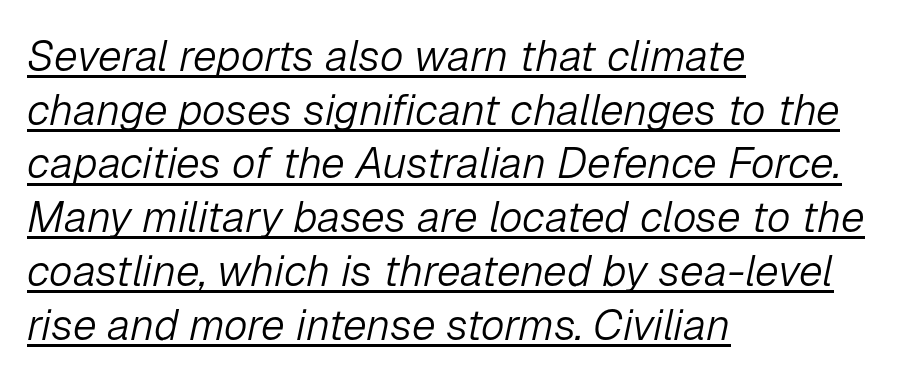
The image shows 43 px light type, italic (leaning right); set left-aligned, normal line spacing (1.25x), normal letter spacing, underlined; low stroke contrast and a medium x-height.
